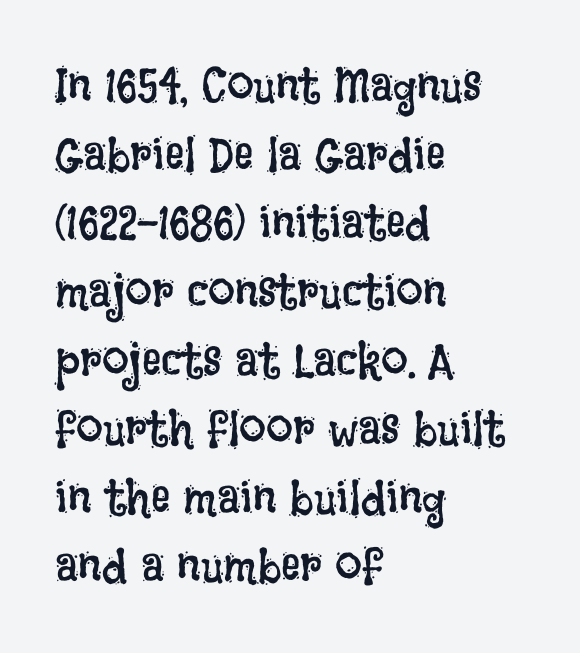
The weight would be labelled regular, book, light, or lighter still. The letters stand straight up with perfectly vertical stems. Vertical spacing — default. Here the designer chose a conventional face with non-uniform glyph widths. This rendering uses left alignment, leaving the right contour irregular.
